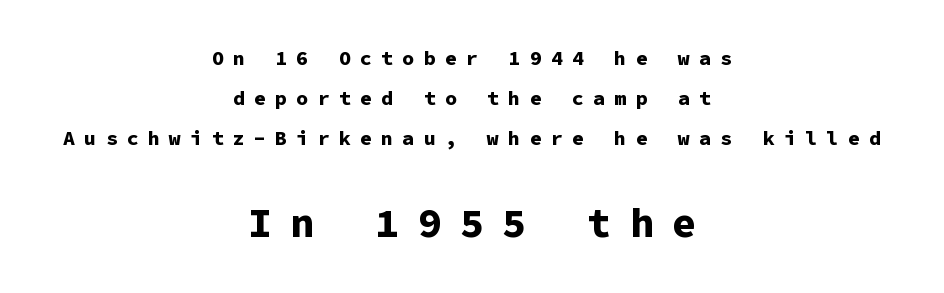
{"serif": "no", "italic": "no", "bold": "yes", "weight": "bold", "width": "normal", "stroke_contrast": "low", "x_height": "medium", "monospaced": "yes", "underline": "no", "align": "center", "line_spacing": "loose", "line_spacing_ratio": 2.0, "letter_spacing": "wide", "letter_spacing_em": 0.46, "larger_block": "second", "size_ratio": 2.0, "glyph_px": 40}
